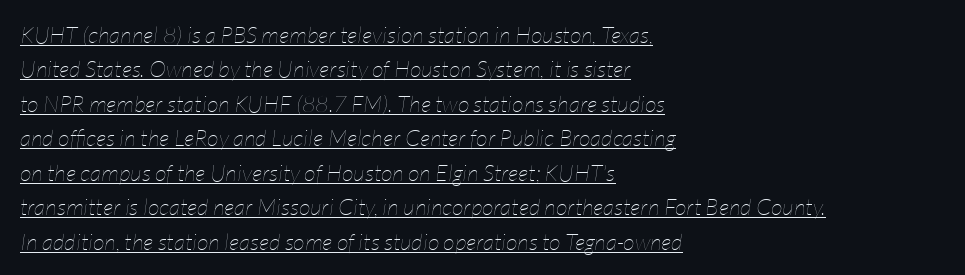
The words here are underlined. Inter-character spacing is left at the font's built-in metrics. In terms of leading, this rendering sits right in the middle. The font sits on the lighter half of the weight spectrum, regular included. Notice how the passage keeps a crisp vertical edge on the left only.
